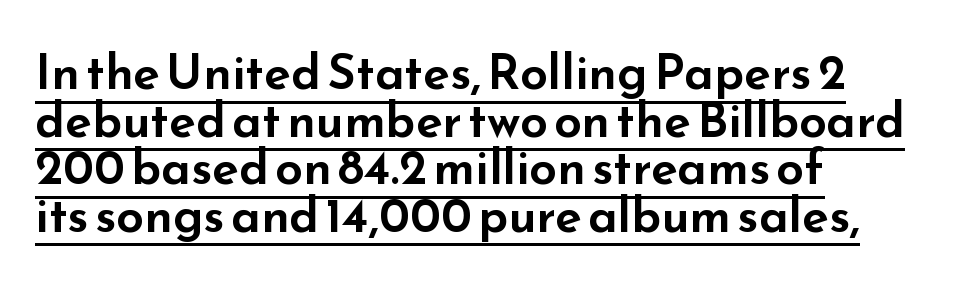
The image shows 49 px wide sans-serif type, upright; set left-aligned, tight line spacing (0.97x), normal letter spacing, underlined; low stroke contrast and a small x-height.
